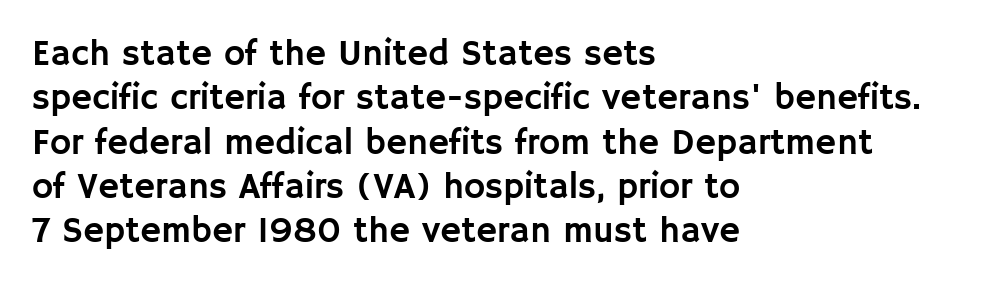
The image shows 36 px sans-serif type, upright; set left-aligned, line spacing 1.23x, normal letter spacing, not underlined; low stroke contrast and a large x-height.
